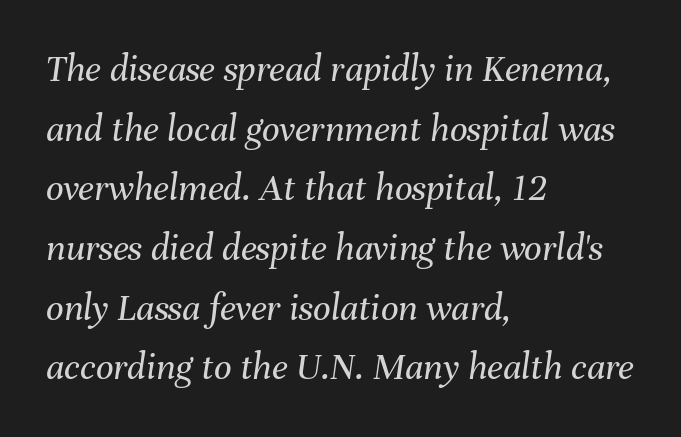
The strokes carry an ordinary text weight at most. The horizontal fit of the characters is conventional and even. The space between consecutive lines is moderate. The rag falls on the right side of this text block. Each letter keeps its own natural width here, so spacing adapts to shape.
